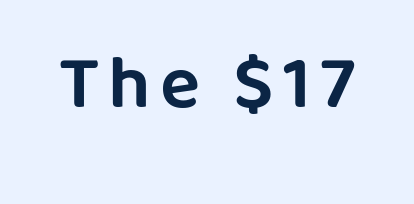
{"serif": "no", "italic": "no", "width": "normal", "stroke_contrast": "low", "x_height": "large", "monospaced": "no", "underline": "no", "glyph_px": 75}
